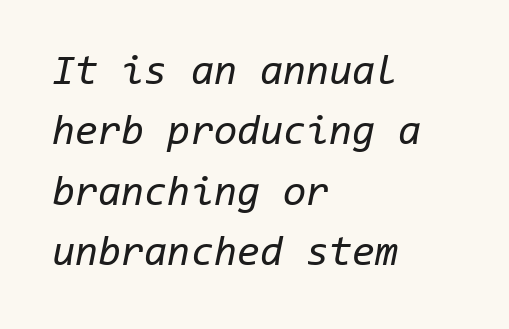
The image shows 42 px regular-weight type, italic (leaning right), monospaced; set left-aligned, normal line spacing (1.44x), normal letter spacing, not underlined; low stroke contrast and a medium x-height.
